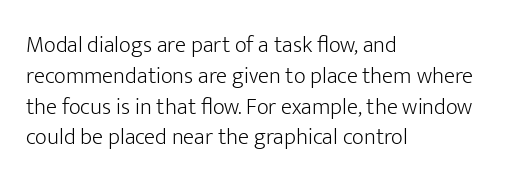
The image shows 23 px text type, upright; set left-aligned, normal line spacing (1.34x), normal letter spacing, not underlined.
